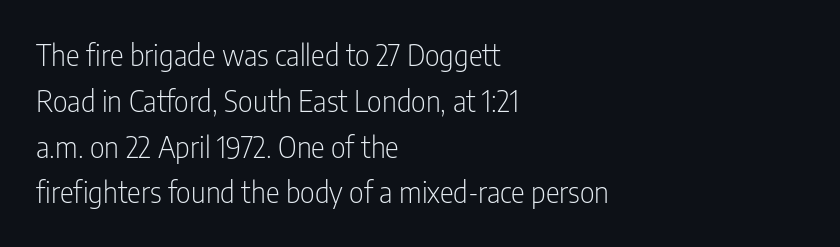
Q: Is the text bold? A: No.
Q: Is the text italic (slanted)? A: No, it is upright.
Q: Is the typeface a serif or a sans-serif typeface? A: Sans-serif.
Q: Is the text underlined? A: No.
Q: How is the paragraph aligned? A: Left-aligned.
Q: Is the spacing between letters normal or unusually wide? A: Normal.
Q: Is the spacing between lines tight, normal or loose? A: Normal.
Q: Width (condensed, normal, or wide)? A: Condensed.
Q: Stroke contrast? A: Low.
Q: x-height? A: Medium.
Q: Monospaced? A: No.
